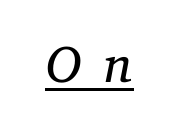
The image shows 52 px regular-weight serif type, italic (leaning right); set unusually wide letter spacing (+0.42 em), underlined; low stroke contrast and a medium x-height.
